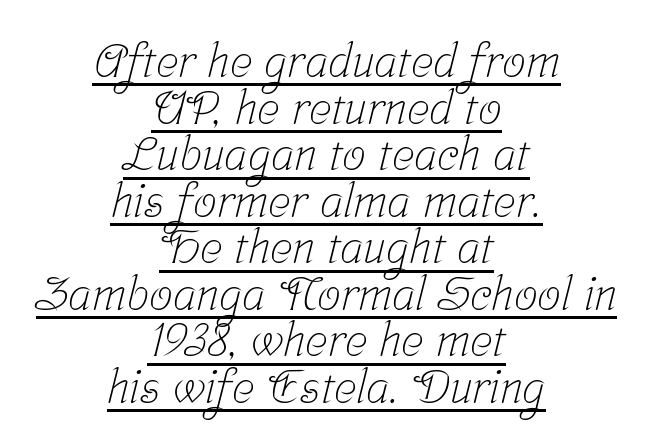
{"serif": "yes", "bold": "no", "weight": "light", "width": "condensed", "stroke_contrast": "low", "x_height": "medium", "monospaced": "no", "underline": "yes", "align": "center", "line_spacing": "tight", "line_spacing_ratio": 0.99, "letter_spacing": "normal", "letter_spacing_em": 0.0, "glyph_px": 47}
